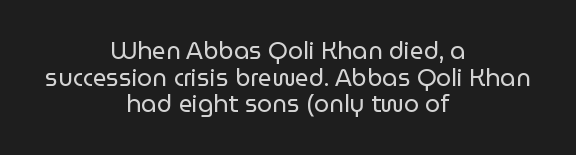
Q: Is the text bold? A: No.
Q: Is the text italic (slanted)? A: No, it is upright.
Q: Is the text underlined? A: No.
Q: How is the paragraph aligned? A: Centered.
Q: Is the spacing between letters normal or unusually wide? A: Normal.
Q: Is the spacing between lines tight, normal or loose? A: Tight.
